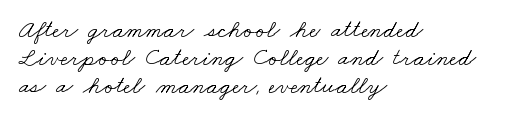
The image shows 25 px text type; set left-aligned, tight line spacing (1.13x), normal letter spacing, not underlined.
